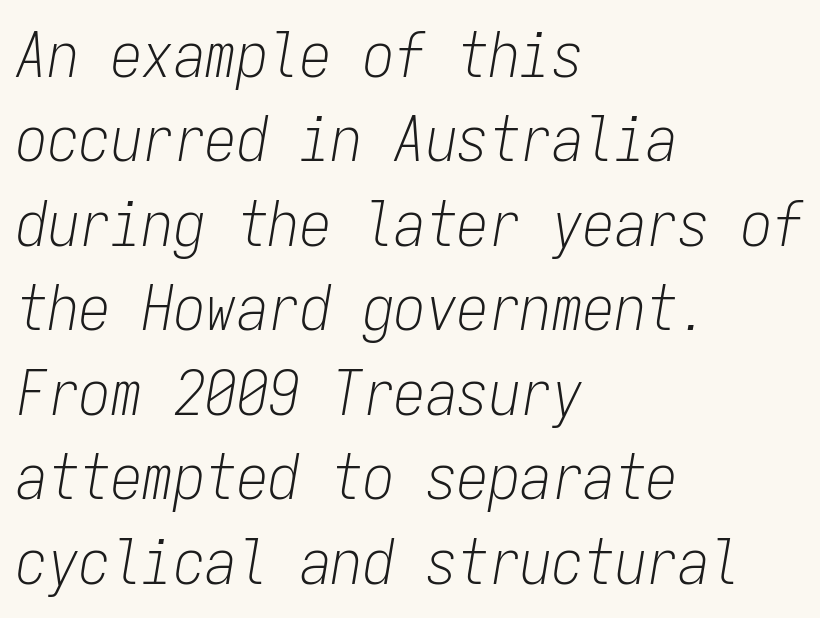
{"italic": "yes", "lean": "right", "slant_degrees": 9, "bold": "no", "weight": "light", "width": "condensed", "stroke_contrast": "low", "x_height": "medium", "monospaced": "yes", "underline": "no", "align": "left", "line_spacing": "normal", "line_spacing_ratio": 1.34, "letter_spacing": "normal", "letter_spacing_em": 0.0, "glyph_px": 63}
